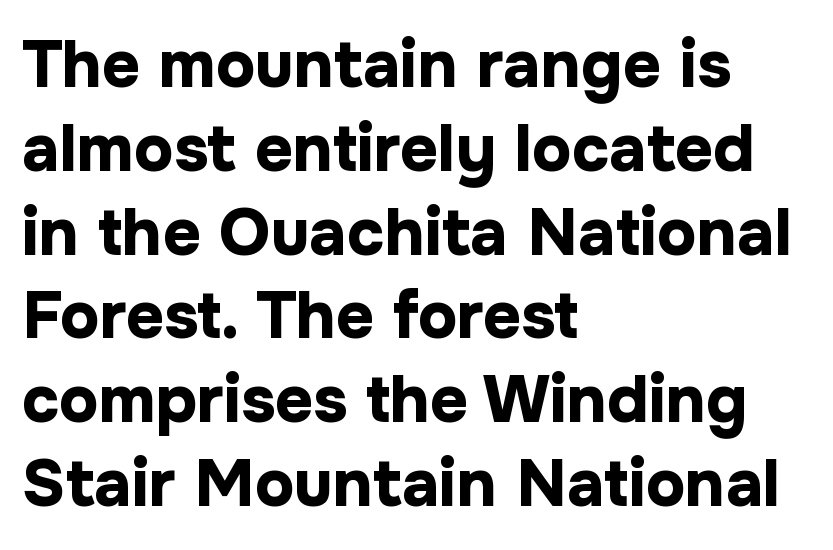
Is this a fixed-width face? No — the glyphs have proportional, varying widths. This sample is left-justified, so line endings fall wherever the words run out. How are the letters spaced? Ordinarily, with no added tracking. Is this a sans? Yes — the strokes have no serifs.
